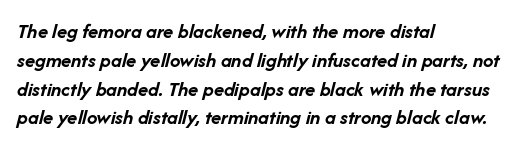
Evenly set lines give the paragraph a standard silhouette. Look at the stroke-to-counter ratio: heavy, a bold. Descenders are the only things crossing below the line. The lines in this sample share a left origin and differ only in where they stop.
